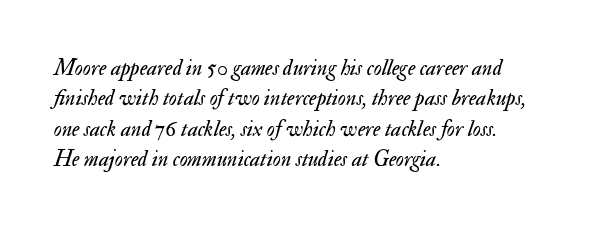
Rule under the text: the space is simply empty. Compared with typical body copy, the letter spacing here is the same. Summary of vertical rhythm: regular, with standard interline spacing. Stem width sits at or under what a default text font uses. A classic flush-left, rag-right setting is used for this passage.
